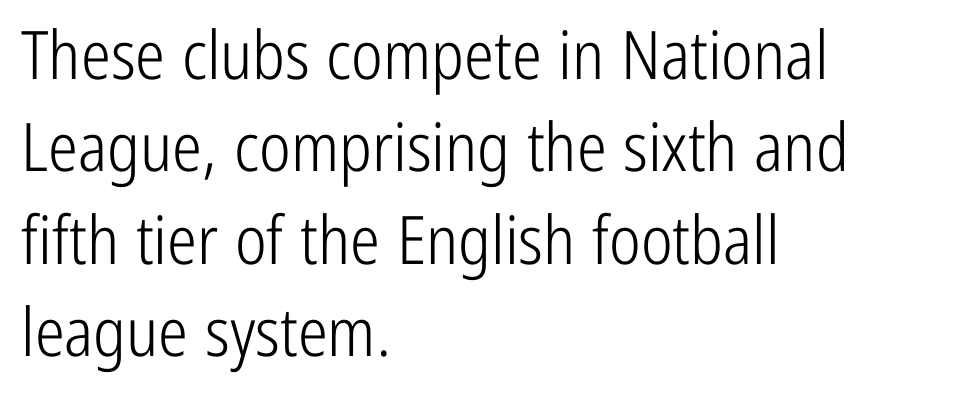
Descenders are the only things crossing below the line. Examine the stroke ends and you'll find no serifs. Looks like regular typesetting: each glyph gets only the width it needs. Students, observe: this is what conventionally led text looks like. Every row of glyphs begins at an identical x-position on the left.
